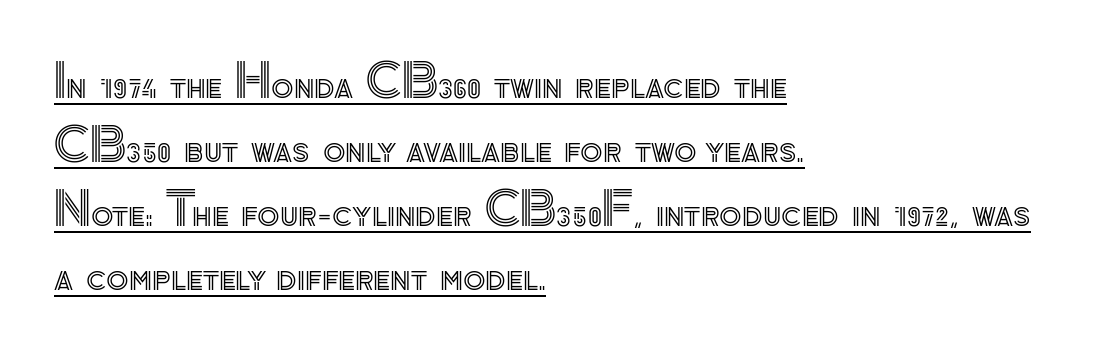
The image shows 46 px text type, upright; set left-aligned, normal line spacing (1.39x), normal letter spacing, underlined; a small x-height.
